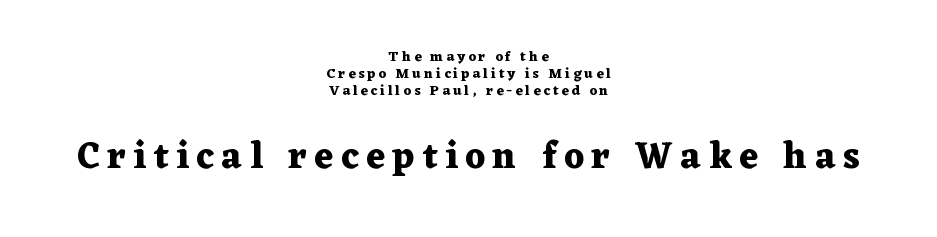
Q: Is the text bold? A: Yes.
Q: Is the text italic (slanted)? A: No, it is upright.
Q: Is the typeface a serif or a sans-serif typeface? A: Serif.
Q: Is the text underlined? A: No.
Q: How is the paragraph aligned? A: Centered.
Q: Is the spacing between letters normal or unusually wide? A: Unusually wide.
Q: Which block of text is set in a larger size, the first (top) or the second (bottom)? A: The second (bottom) one.
Q: Width (condensed, normal, or wide)? A: Wide.
Q: Stroke contrast? A: Medium.
Q: x-height? A: Medium.
Q: Monospaced? A: No.
